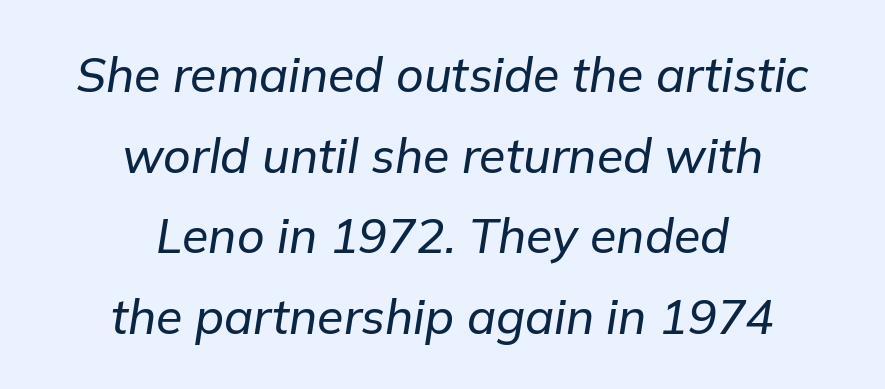
The image shows 48 px text type, italic (leaning right); set centered, normal line spacing (1.68x), normal letter spacing, not underlined; low stroke contrast and a medium x-height.
